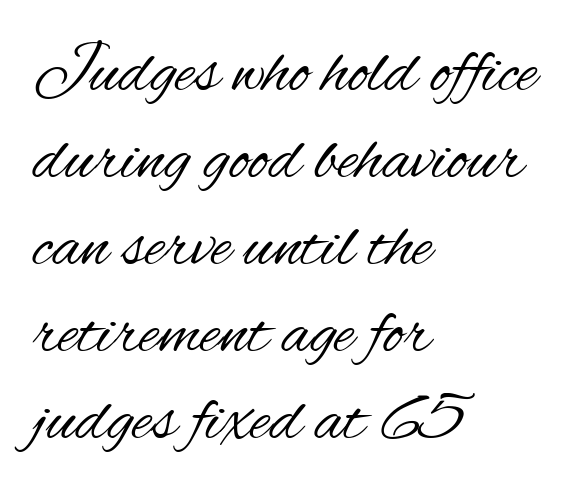
{"serif": "no", "bold": "no", "weight": "regular", "width": "condensed", "stroke_contrast": "medium", "x_height": "small", "monospaced": "no", "underline": "no", "align": "left", "line_spacing": "normal", "line_spacing_ratio": 1.26, "letter_spacing": "normal", "letter_spacing_em": 0.0, "glyph_px": 69}
